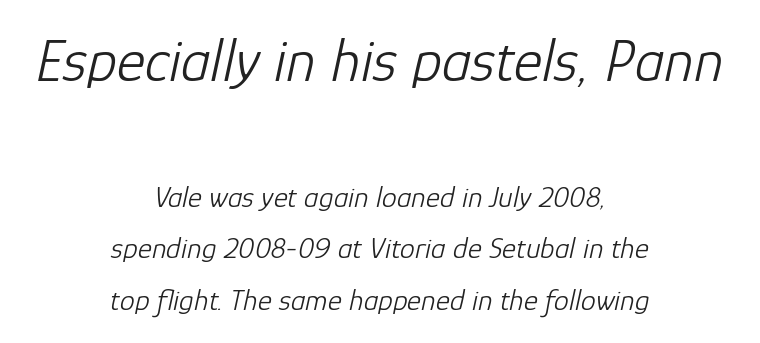
{"italic": "yes", "lean": "right", "slant_degrees": 12, "bold": "no", "weight": "light", "width": "normal", "stroke_contrast": "low", "x_height": "medium", "monospaced": "no", "underline": "no", "align": "center", "line_spacing_ratio": 1.72, "letter_spacing": "normal", "letter_spacing_em": 0.0, "larger_block": "first", "size_ratio": 2.03, "glyph_px": 61}
